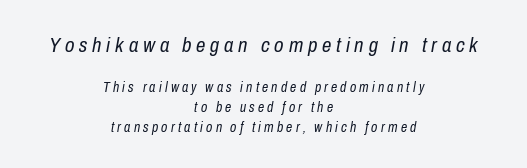
The image shows 21 px text type, italic (leaning right); set centered, normal line spacing (1.41x), unusually wide letter spacing (+0.23 em), not underlined; the first (top) block is 1.5x larger.
